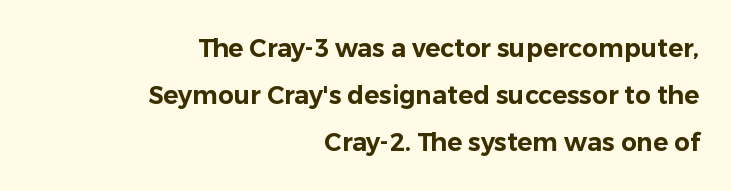
{"italic": "no", "underline": "no", "align": "right", "line_spacing_ratio": 1.89, "letter_spacing": "normal", "letter_spacing_em": 0.0, "glyph_px": 25}
